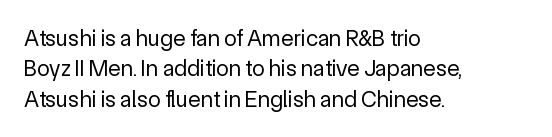
The space directly below the letters is spotless. Caption: standard tracking, unaltered. Vertically, the passage feels balanced, rows spaced as you'd expect. Does the lettering tilt? It doesn't — this is upright.
